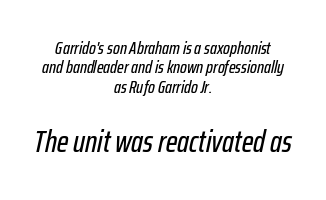
Q: Is the text italic (slanted)? A: Yes, it leans right by about 12 degrees.
Q: Is the text underlined? A: No.
Q: How is the paragraph aligned? A: Centered.
Q: Is the spacing between letters normal or unusually wide? A: Normal.
Q: Is the spacing between lines tight, normal or loose? A: Tight.
Q: Which block of text is set in a larger size, the first (top) or the second (bottom)? A: The second (bottom) one.
Q: Width (condensed, normal, or wide)? A: Condensed.
Q: Stroke contrast? A: Low.
Q: x-height? A: Medium.
Q: Monospaced? A: No.
